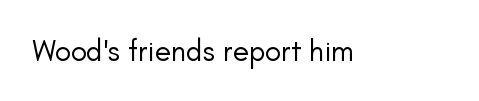
A roman cut, with each character standing at attention. The tracking reads as untouched default to a designer's eye. The zone under the glyphs is completely vacant. The type family on display is of the sans-serif kind.
